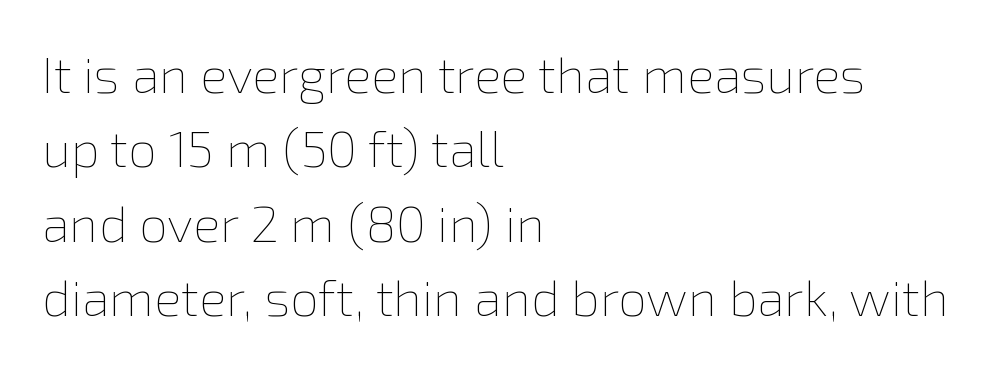
If you drew a ruler down the left edge, every line would touch it. Ink coverage per letter is moderate at most. Regarding leading, the lines here are spaced in the standard way. Plain, unruled lines of type. Tall strokes in this sample are plumb rather than angled.
